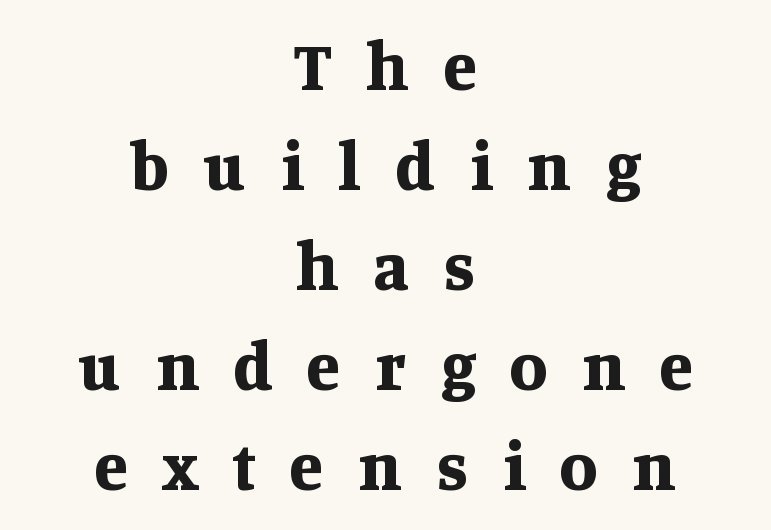
{"serif": "yes", "italic": "no", "bold": "yes", "weight": "bold", "width": "normal", "stroke_contrast": "medium", "x_height": "large", "monospaced": "no", "underline": "no", "align": "center", "line_spacing": "normal", "line_spacing_ratio": 1.45, "letter_spacing": "wide", "letter_spacing_em": 0.5, "glyph_px": 69}
